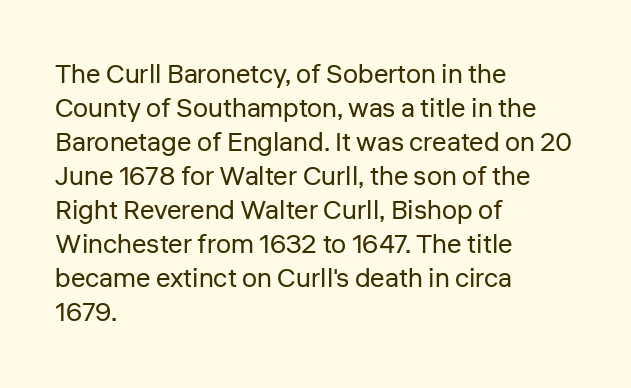
Q: Is the text bold? A: No.
Q: Is the text italic (slanted)? A: No, it is upright.
Q: Is the text underlined? A: No.
Q: How is the paragraph aligned? A: Left-aligned.
Q: Is the spacing between letters normal or unusually wide? A: Normal.
Q: Is the spacing between lines tight, normal or loose? A: Normal.
